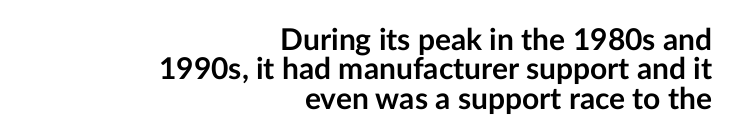
The designer went with a sans here, leaving each stem footless. Style check: upright. The typesetter chose a ragged-left arrangement here. Caption: bold face, heavy strokes. Vertically, the passage feels compressed, each row crowding the next.
